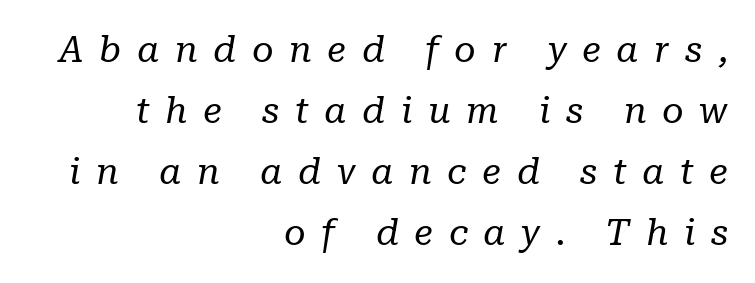
The letters carry serifs — small finishing strokes at the ends of their stems. Right-aligned paragraph, ragged on the left. The text carries the slant typical of an italic or oblique font. Underlining? Definitely not there.
